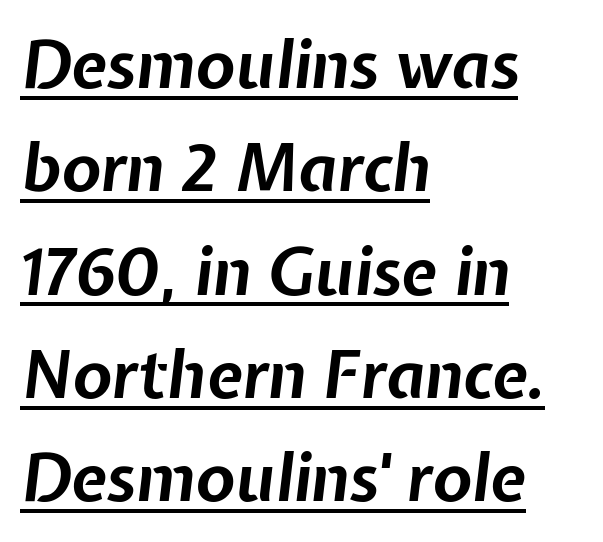
You could call the tracking neutral — neither tight nor loose. Is this a fixed-width face? No — the glyphs have proportional, varying widths. In designer terms, the underline attribute is active on this setting. These words are printed bold, with thick strokes throughout. The lines are quadded left. Would a proofreader flag this as italicized? Yes.
